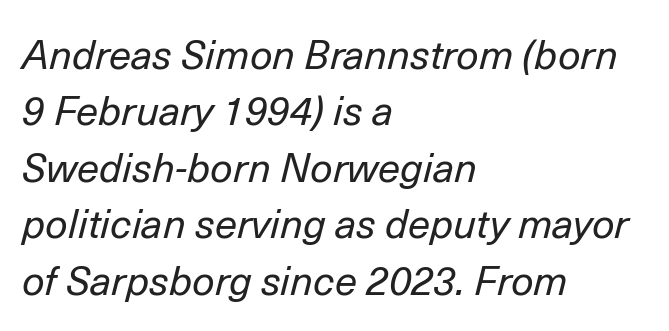
{"italic": "yes", "lean": "right", "slant_degrees": 14, "bold": "no", "weight": "regular", "width": "normal", "stroke_contrast": "low", "x_height": "medium", "monospaced": "no", "underline": "no", "align": "left", "line_spacing": "normal", "line_spacing_ratio": 1.41, "letter_spacing": "normal", "letter_spacing_em": 0.0, "glyph_px": 40}
